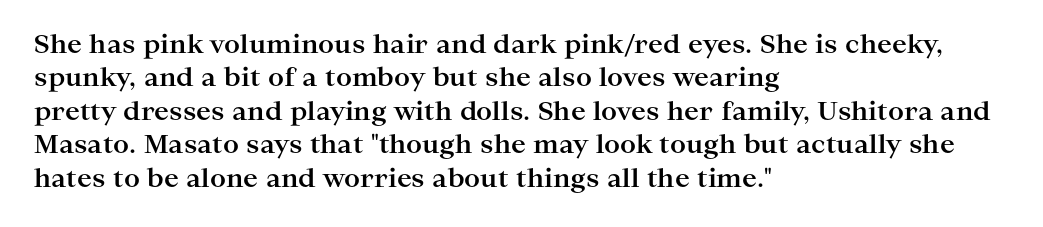
{"italic": "no", "bold": "yes", "underline": "no", "align": "left", "line_spacing": "normal", "line_spacing_ratio": 1.34, "letter_spacing": "normal", "letter_spacing_em": 0.0, "glyph_px": 25}
